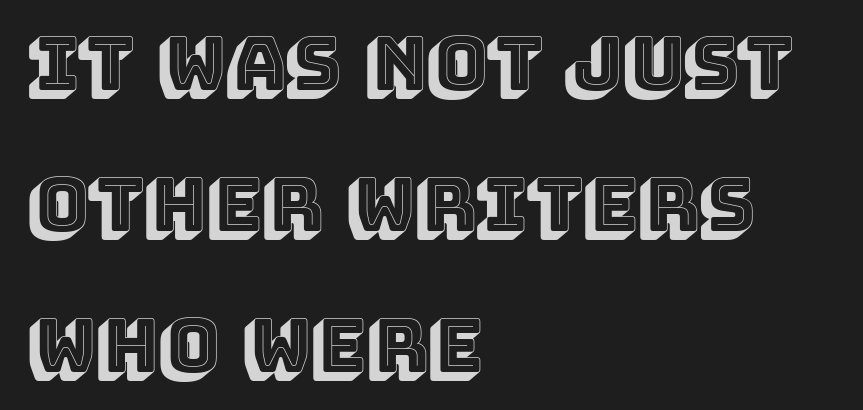
Descenders hang freely into open space. If you measured baseline to baseline, you'd find a long distance. Every stem runs plumb, perpendicular to the baseline. The rendering uses natural spacing where letterforms have individual widths. Compared with typical body copy, the letter spacing here is the same. This rendering uses left alignment, leaving the right contour irregular.
